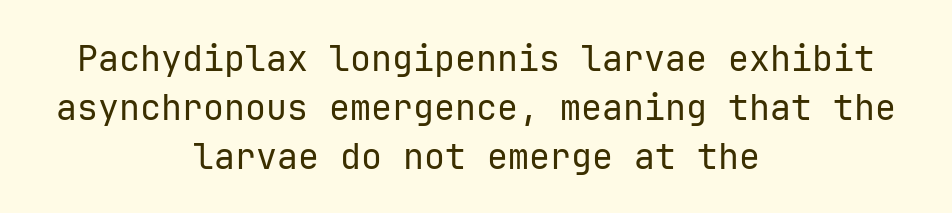
The image shows 35 px regular-weight sans-serif type, upright, monospaced; set centered, normal line spacing (1.4x), normal letter spacing, not underlined; low stroke contrast and a medium x-height.
